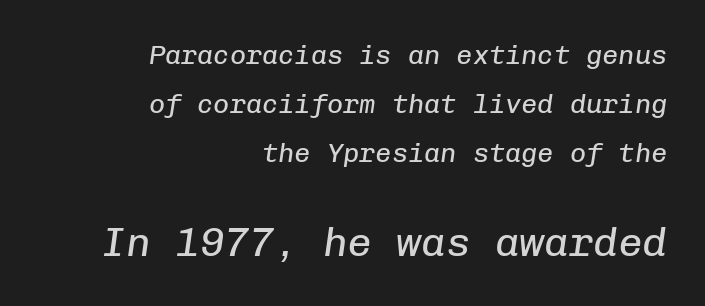
Q: Is the text bold? A: No.
Q: Is the text italic (slanted)? A: Yes, it leans right by about 8 degrees.
Q: Is the text underlined? A: No.
Q: How is the paragraph aligned? A: Right-aligned.
Q: Is the spacing between letters normal or unusually wide? A: Normal.
Q: Which block of text is set in a larger size, the first (top) or the second (bottom)? A: The second (bottom) one.
Q: Width (condensed, normal, or wide)? A: Normal.
Q: Stroke contrast? A: Low.
Q: x-height? A: Medium.
Q: Monospaced? A: Yes.
